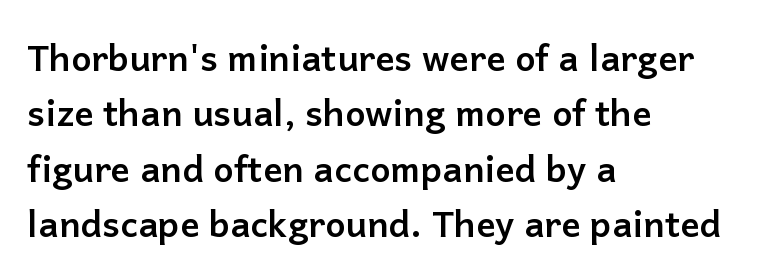
{"serif": "no", "italic": "no", "bold": "yes", "weight": "semibold", "width": "normal", "stroke_contrast": "low", "x_height": "medium", "monospaced": "no", "underline": "no", "align": "left", "line_spacing": "normal", "line_spacing_ratio": 1.54, "letter_spacing": "normal", "letter_spacing_em": 0.0, "glyph_px": 36}
